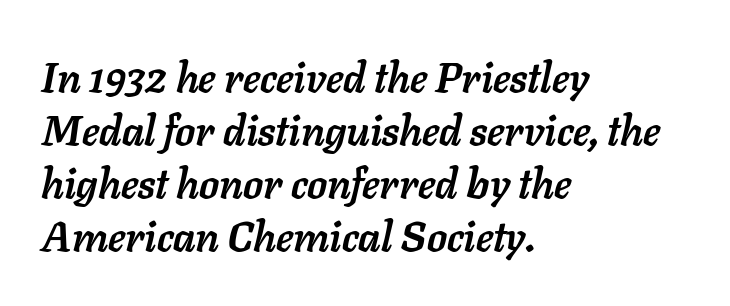
{"italic": "yes", "lean": "right", "slant_degrees": 11, "bold": "yes", "weight": "semibold", "width": "normal", "stroke_contrast": "low", "x_height": "medium", "monospaced": "no", "underline": "no", "align": "left", "line_spacing": "normal", "line_spacing_ratio": 1.29, "letter_spacing": "normal", "letter_spacing_em": 0.0, "glyph_px": 41}
